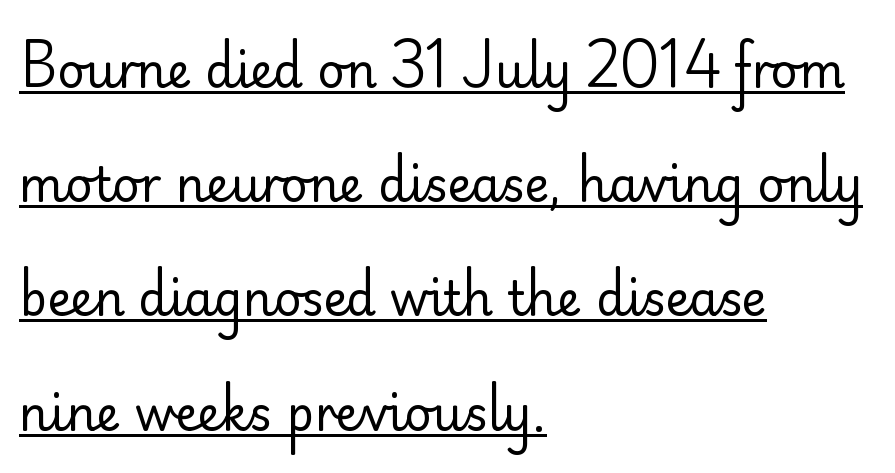
Has an underline been added? It has. Whoever set this chose breathing room over compactness in the vertical rhythm. Is the letter spacing exaggerated? No — it looks like the ordinary default. Each letter keeps its own natural width here, so spacing adapts to shape.
